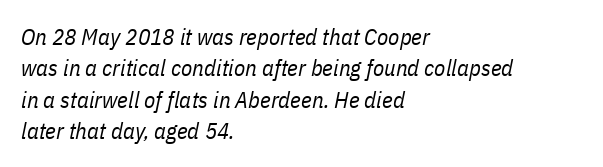
{"italic": "yes", "lean": "right", "slant_degrees": 11, "bold": "no", "underline": "no", "align": "left", "line_spacing": "normal", "line_spacing_ratio": 1.36, "letter_spacing": "normal", "letter_spacing_em": 0.0, "glyph_px": 23}
